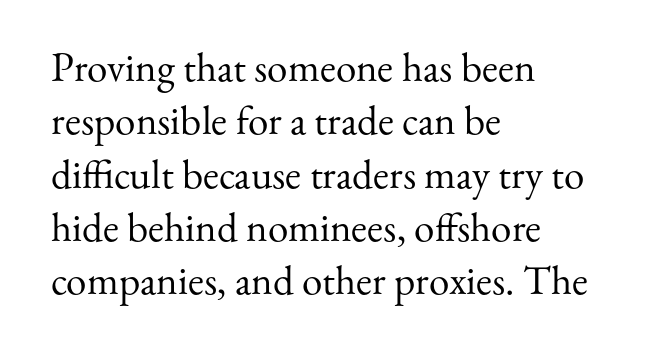
Q: Is the text bold? A: No.
Q: Is the text italic (slanted)? A: No, it is upright.
Q: Is the typeface a serif or a sans-serif typeface? A: Serif.
Q: Is the text underlined? A: No.
Q: How is the paragraph aligned? A: Left-aligned.
Q: Is the spacing between letters normal or unusually wide? A: Normal.
Q: Is the spacing between lines tight, normal or loose? A: Normal.
Q: Width (condensed, normal, or wide)? A: Normal.
Q: Stroke contrast? A: Medium.
Q: x-height? A: Small.
Q: Monospaced? A: No.
